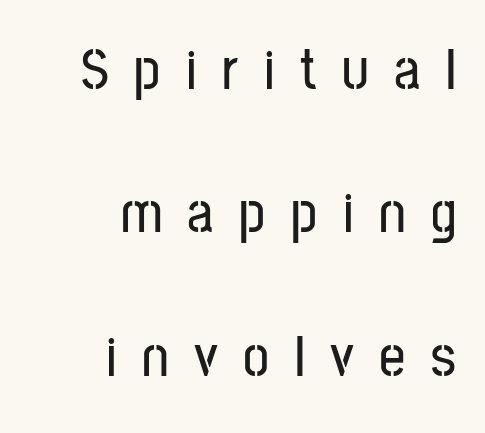
{"serif": "no", "italic": "no", "width": "condensed", "stroke_contrast": "low", "x_height": "medium", "monospaced": "no", "underline": "no", "align": "right", "line_spacing": "loose", "line_spacing_ratio": 2.47, "letter_spacing": "wide", "letter_spacing_em": 0.44, "glyph_px": 58}
